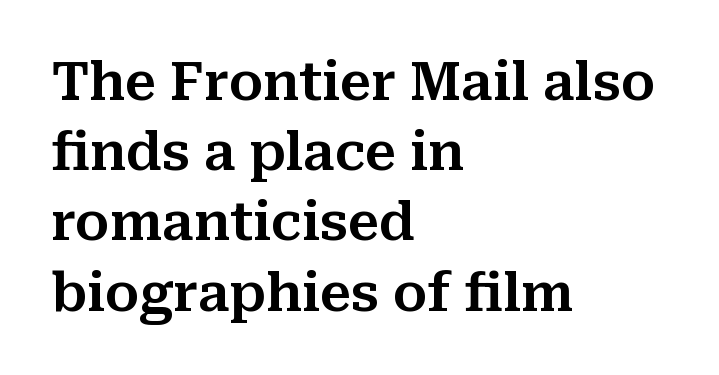
The image shows 52 px serif type, upright; set left-aligned, normal line spacing (1.35x), normal letter spacing, not underlined; medium stroke contrast and a medium x-height.
